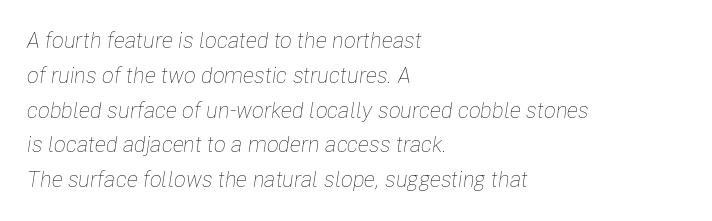
The text carries the slant typical of an italic or oblique font. The compositor pushed each line to the left boundary. The foot of each line stays bare and open. The weight would be labelled regular, book, light, or lighter still. What's the leading like? Ordinary, nothing unusual.
